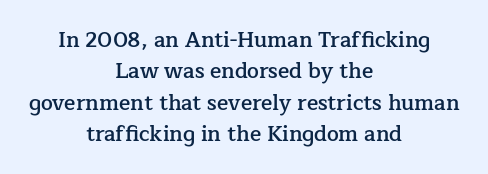
The image shows 21 px text type, upright; set centered, normal line spacing (1.49x), normal letter spacing, not underlined.
